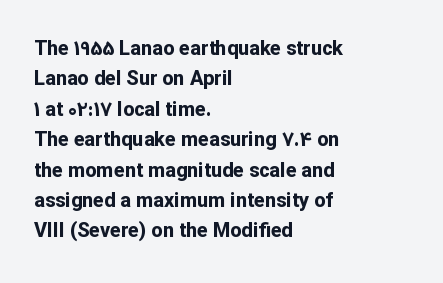
Heavy, bold letterforms. The rendering anchors every line to the left-hand side. The line-height multiplier appears to be the usual default. Style check: upright. There is no visible air inserted between adjacent glyphs. Descenders hang freely into open space.
